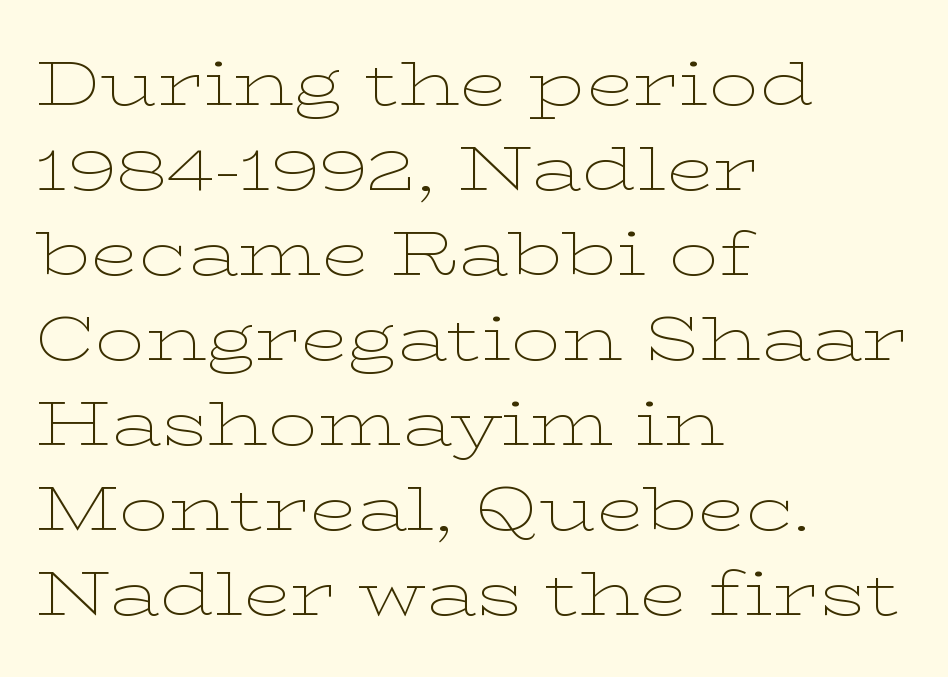
Q: Is the text bold? A: No.
Q: Is the text italic (slanted)? A: No, it is upright.
Q: Is the typeface a serif or a sans-serif typeface? A: Serif.
Q: Is the text underlined? A: No.
Q: How is the paragraph aligned? A: Left-aligned.
Q: Is the spacing between letters normal or unusually wide? A: Normal.
Q: Is the spacing between lines tight, normal or loose? A: Normal.
Q: Width (condensed, normal, or wide)? A: Wide.
Q: Stroke contrast? A: Low.
Q: x-height? A: Medium.
Q: Monospaced? A: No.
